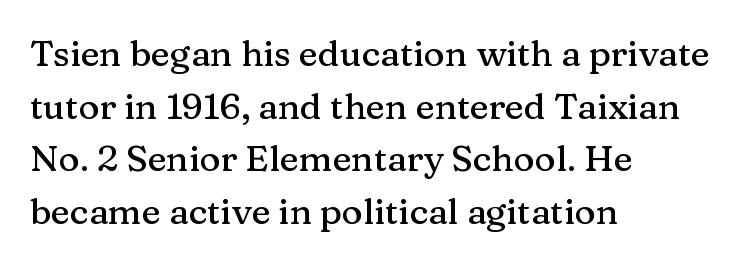
Q: Is the text italic (slanted)? A: No, it is upright.
Q: Is the typeface a serif or a sans-serif typeface? A: Serif.
Q: Is the text underlined? A: No.
Q: How is the paragraph aligned? A: Left-aligned.
Q: Is the spacing between letters normal or unusually wide? A: Normal.
Q: Is the spacing between lines tight, normal or loose? A: Normal.
Q: Width (condensed, normal, or wide)? A: Normal.
Q: Stroke contrast? A: Medium.
Q: x-height? A: Medium.
Q: Monospaced? A: No.
